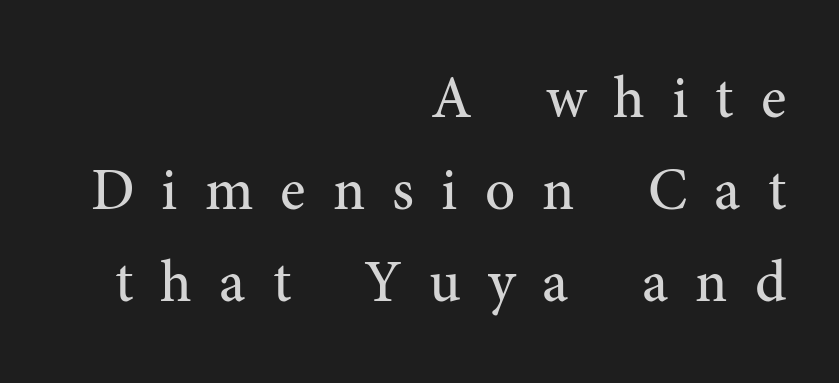
Q: Is the text bold? A: No.
Q: Is the text italic (slanted)? A: No, it is upright.
Q: Is the typeface a serif or a sans-serif typeface? A: Serif.
Q: Is the text underlined? A: No.
Q: How is the paragraph aligned? A: Right-aligned.
Q: Is the spacing between letters normal or unusually wide? A: Unusually wide.
Q: Is the spacing between lines tight, normal or loose? A: Normal.
Q: Width (condensed, normal, or wide)? A: Normal.
Q: Stroke contrast? A: Medium.
Q: x-height? A: Medium.
Q: Monospaced? A: No.
